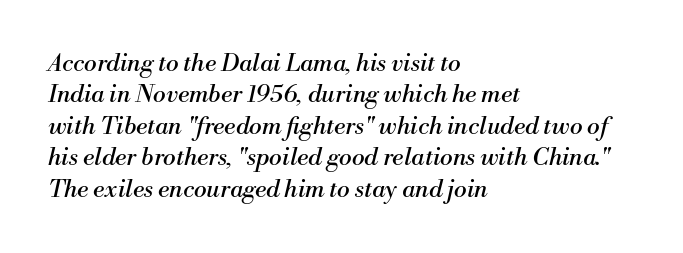
{"italic": "yes", "lean": "right", "slant_degrees": 13, "bold": "no", "underline": "no", "align": "left", "line_spacing": "normal", "line_spacing_ratio": 1.31, "letter_spacing": "normal", "letter_spacing_em": 0.0, "glyph_px": 24}
